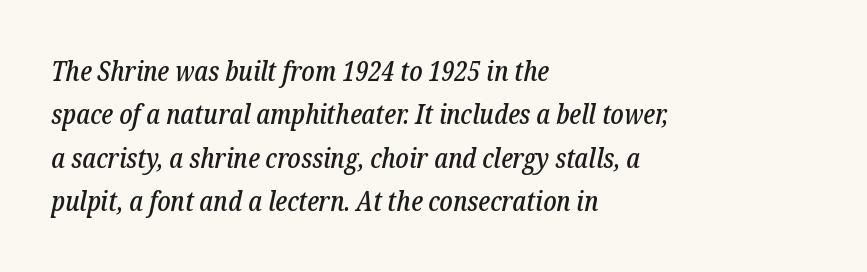
Students, observe: this is what conventionally led text looks like. In terms of posture, this sample is oblique. If you drew a ruler down the left edge, every line would touch it. Letterform terminals end in serifs throughout the passage. Caption: standard tracking, unaltered. Bare-footed words on every line.
